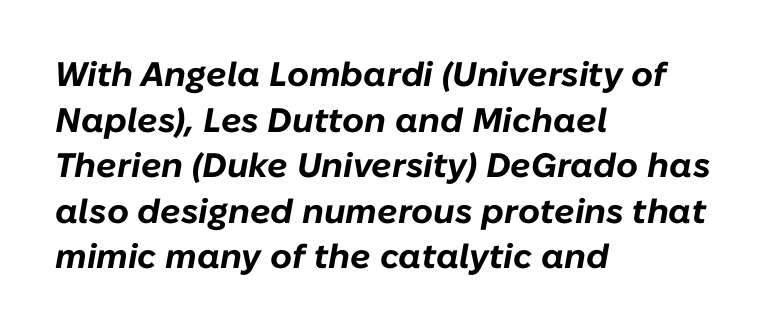
Q: Is the text bold? A: Yes.
Q: Is the text italic (slanted)? A: Yes, it leans right by about 10 degrees.
Q: Is the text underlined? A: No.
Q: How is the paragraph aligned? A: Left-aligned.
Q: Is the spacing between letters normal or unusually wide? A: Normal.
Q: Is the spacing between lines tight, normal or loose? A: Normal.
Q: Width (condensed, normal, or wide)? A: Normal.
Q: Stroke contrast? A: Low.
Q: x-height? A: Medium.
Q: Monospaced? A: No.
